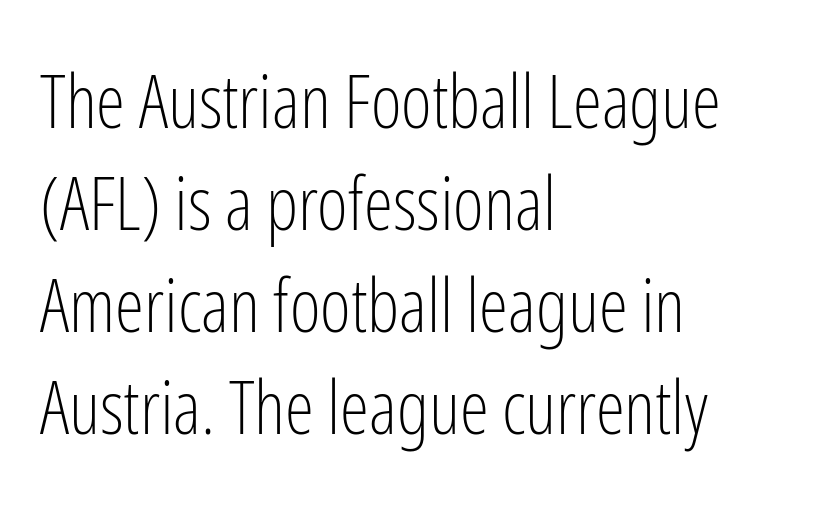
The image shows 74 px light, condensed sans-serif type, upright; set left-aligned, normal line spacing (1.38x), normal letter spacing, not underlined; low stroke contrast and a medium x-height.
